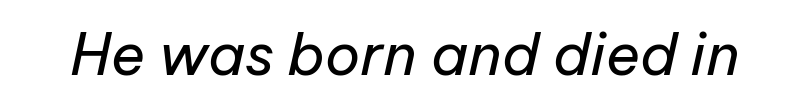
{"italic": "yes", "lean": "right", "slant_degrees": 12, "bold": "no", "weight": "regular", "width": "normal", "stroke_contrast": "low", "x_height": "medium", "monospaced": "no", "underline": "no", "letter_spacing": "normal", "letter_spacing_em": 0.0, "glyph_px": 58}
